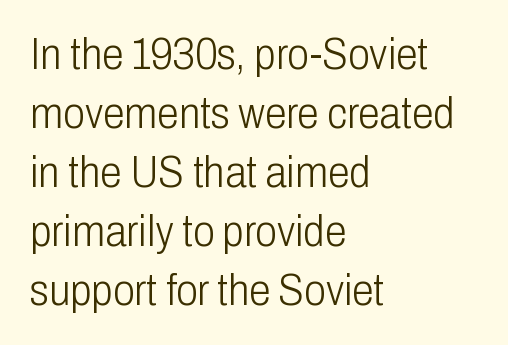
The image shows 44 px light, condensed sans-serif type, upright; set left-aligned, normal line spacing (1.34x), normal letter spacing, not underlined; low stroke contrast and a medium x-height.
